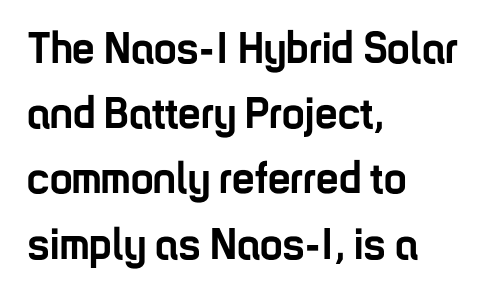
{"serif": "no", "italic": "no", "bold": "yes", "weight": "semibold", "width": "condensed", "stroke_contrast": "low", "x_height": "medium", "monospaced": "no", "underline": "no", "align": "left", "line_spacing": "normal", "line_spacing_ratio": 1.45, "letter_spacing": "normal", "letter_spacing_em": 0.0, "glyph_px": 45}
